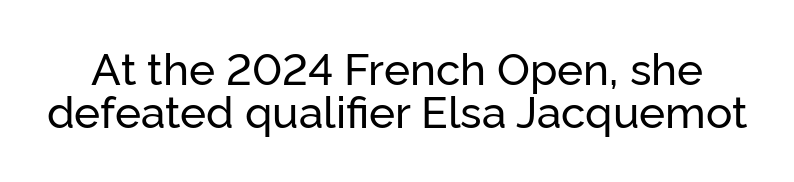
The image shows 44 px sans-serif type, upright; set tight line spacing (0.97x), normal letter spacing, not underlined; low stroke contrast and a medium x-height.
